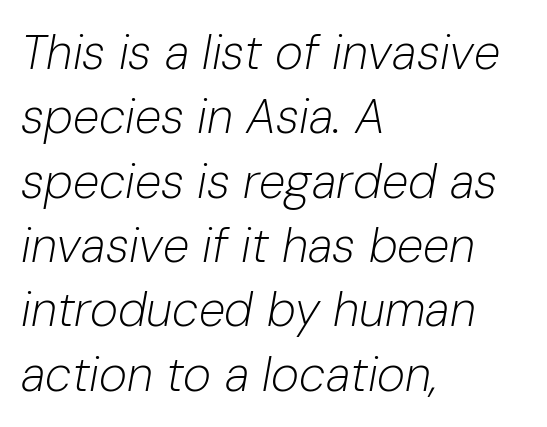
The image shows 48 px light type, italic (leaning right); set left-aligned, normal line spacing (1.34x), normal letter spacing, not underlined; low stroke contrast and a medium x-height.
